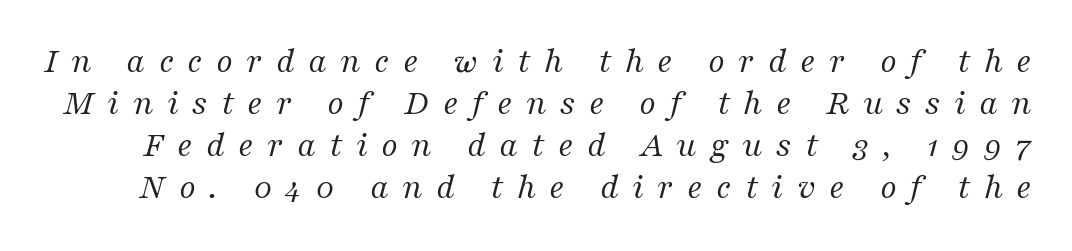
The image shows 36 px regular-weight serif type, italic (leaning right); set line spacing 1.17x, unusually wide letter spacing (+0.37 em), not underlined; medium stroke contrast and a medium x-height.
